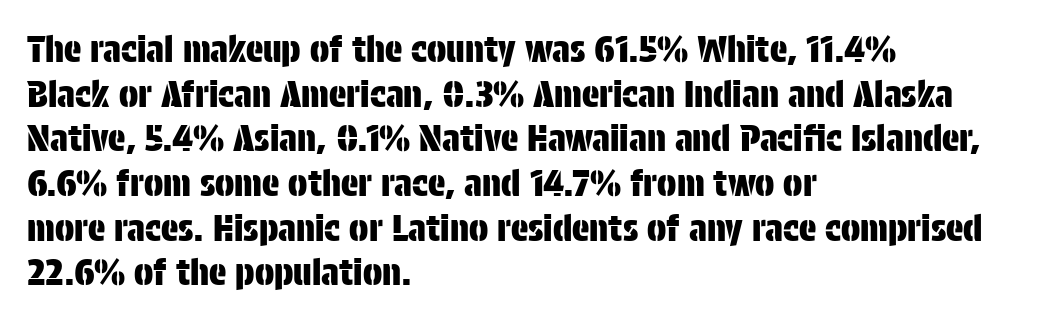
Q: Is the text italic (slanted)? A: No, it is upright.
Q: Is the typeface a serif or a sans-serif typeface? A: Sans-serif.
Q: Is the text underlined? A: No.
Q: How is the paragraph aligned? A: Left-aligned.
Q: Is the spacing between letters normal or unusually wide? A: Normal.
Q: Width (condensed, normal, or wide)? A: Condensed.
Q: Stroke contrast? A: Low.
Q: x-height? A: Large.
Q: Monospaced? A: No.
